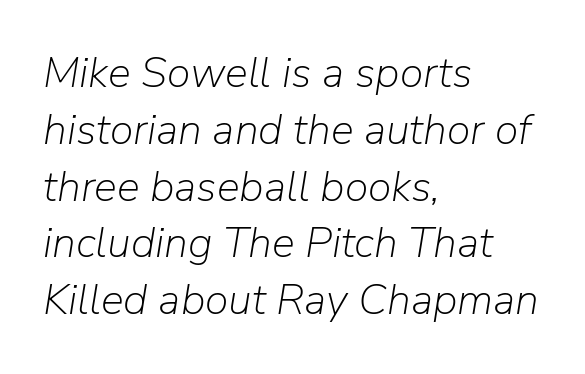
Words float on clear page, feet unadorned. Nobody touched the tracking dial on this one. Does the copy run flush right? No — it runs flush left. You could not count columns in this text — the font is proportionally spaced. Weight: in the light-to-regular range.
